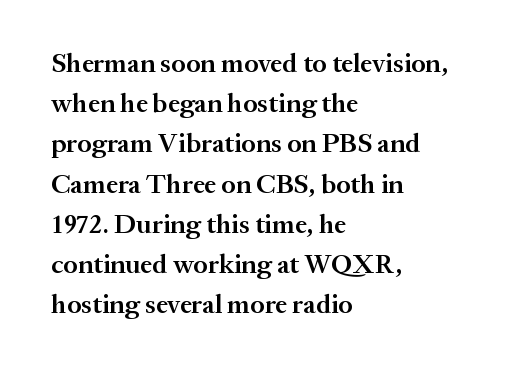
{"italic": "no", "bold": "semi", "underline": "no", "align": "left", "line_spacing": "normal", "line_spacing_ratio": 1.49, "letter_spacing": "normal", "letter_spacing_em": 0.0, "glyph_px": 27}
